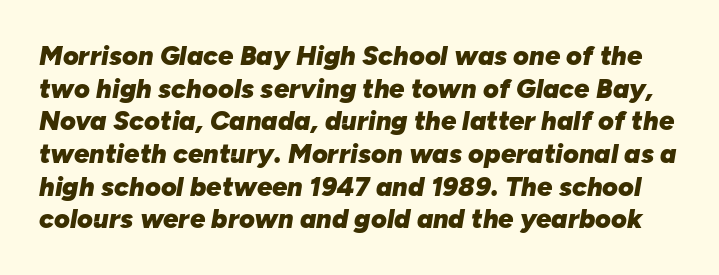
Q: Is the text bold? A: Yes.
Q: Is the text italic (slanted)? A: Yes, it leans right by about 10 degrees.
Q: Is the text underlined? A: No.
Q: Is the spacing between letters normal or unusually wide? A: Normal.
